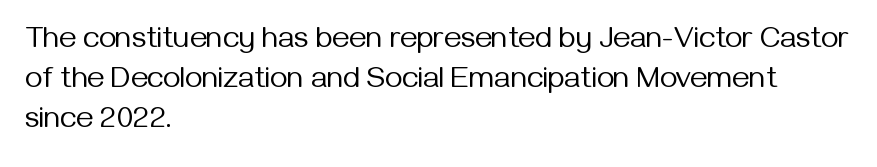
The image shows 30 px regular-weight sans-serif type, upright; set left-aligned, normal line spacing (1.33x), normal letter spacing, not underlined; medium stroke contrast and a medium x-height.
